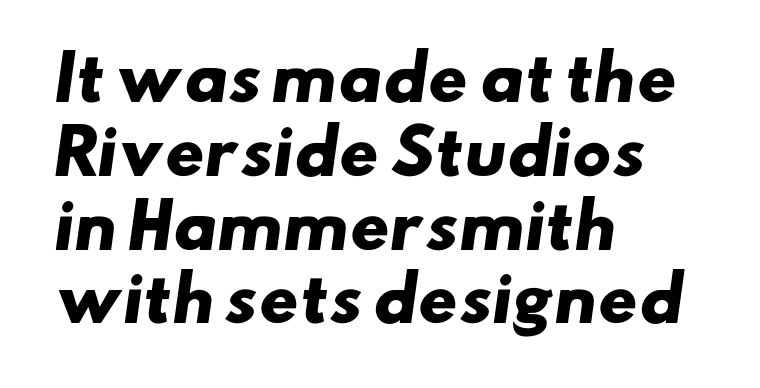
The image shows 61 px heavy, wide sans-serif type; set left-aligned, line spacing 1.21x, normal letter spacing, not underlined; low stroke contrast and a small x-height.
